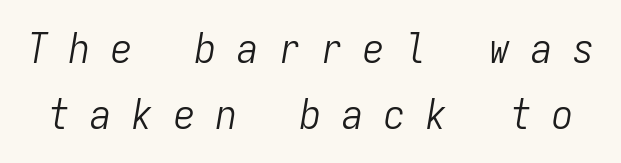
Do the characters align in a grid? Yes, the font is monospaced. The words here are not underlined. A typesetter would call this leading conventional body-copy spacing. Nothing heavy about these letters — not bold at all.
